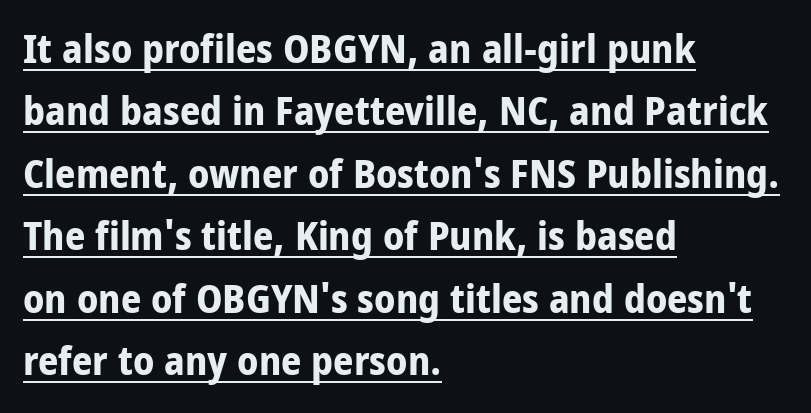
Successive baselines arrive at the customary interval. A continuous stroke trails under the words, as in a hyperlink. Strokes here are thick enough to call this a true bold. Each word holds together tightly as a unit, with standard inter-letter gaps.
